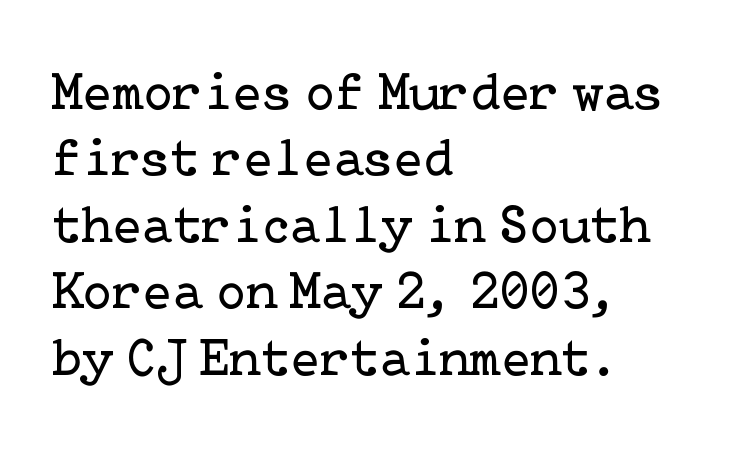
{"serif": "yes", "italic": "no", "bold": "no", "weight": "regular", "width": "normal", "stroke_contrast": "low", "x_height": "medium", "underline": "no", "align": "left", "line_spacing_ratio": 1.23, "letter_spacing": "normal", "letter_spacing_em": 0.0, "glyph_px": 54}
